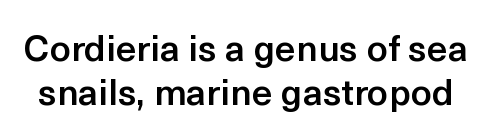
{"serif": "no", "italic": "no", "bold": "semi", "weight": "semibold", "width": "normal", "x_height": "medium", "monospaced": "no", "underline": "no", "line_spacing_ratio": 1.19, "letter_spacing": "normal", "letter_spacing_em": 0.0, "glyph_px": 37}
